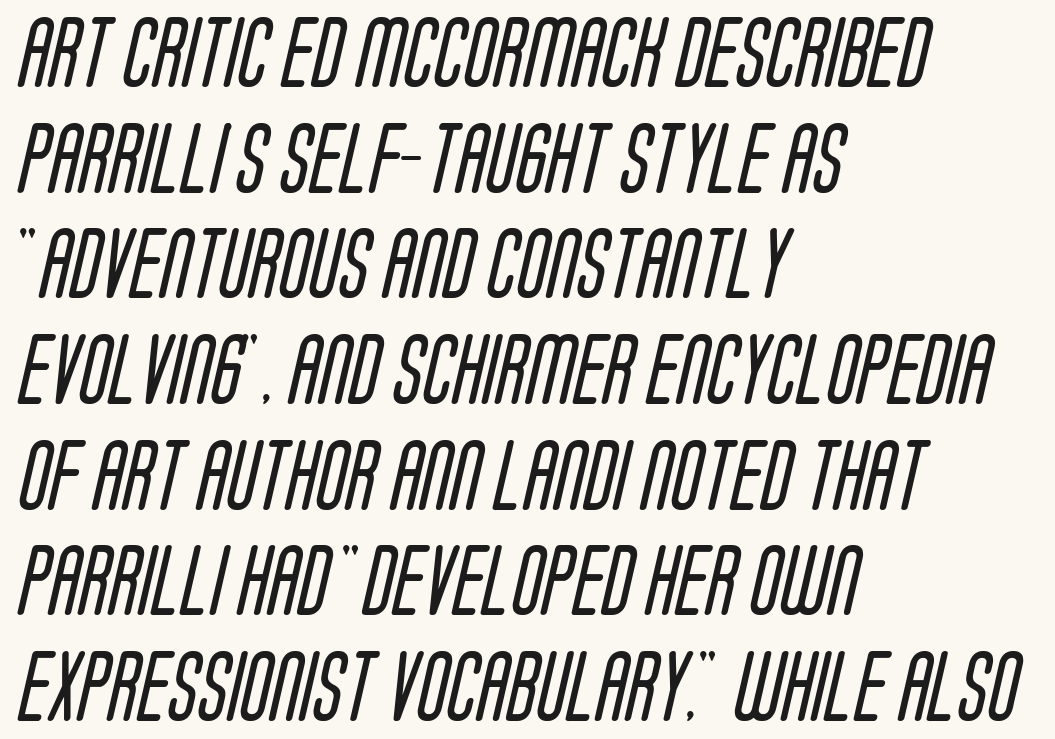
The image shows 70 px regular-weight, condensed sans-serif type; set left-aligned, normal line spacing (1.51x), normal letter spacing, not underlined; low stroke contrast and a large x-height.
